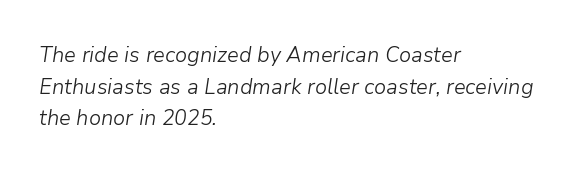
{"italic": "yes", "lean": "right", "slant_degrees": 9, "bold": "no", "underline": "no", "align": "left", "line_spacing": "normal", "line_spacing_ratio": 1.44, "letter_spacing": "normal", "letter_spacing_em": 0.0, "glyph_px": 22}
